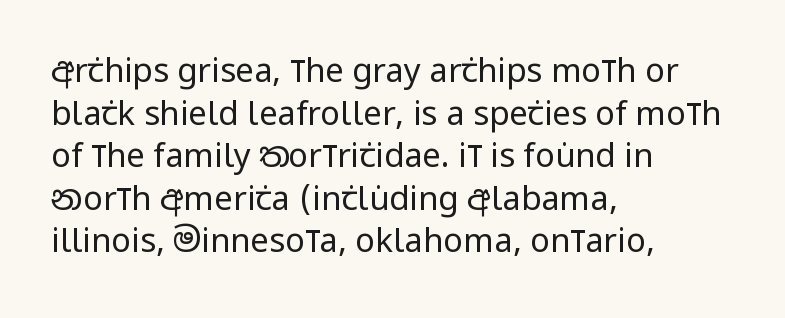
{"serif": "no", "italic": "no", "bold": "no", "weight": "regular", "width": "condensed", "stroke_contrast": "low", "x_height": "large", "monospaced": "no", "underline": "no", "align": "left", "line_spacing": "normal", "line_spacing_ratio": 1.29, "letter_spacing": "normal", "letter_spacing_em": 0.0, "glyph_px": 33}
